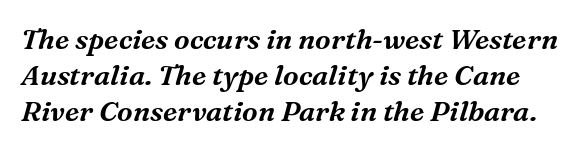
{"serif": "yes", "italic": "yes", "lean": "right", "slant_degrees": 16, "width": "normal", "stroke_contrast": "medium", "x_height": "medium", "monospaced": "no", "underline": "no", "line_spacing": "normal", "line_spacing_ratio": 1.28, "letter_spacing": "normal", "letter_spacing_em": 0.0, "glyph_px": 28}
